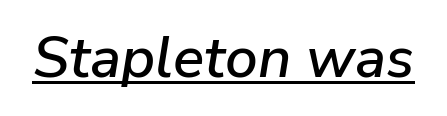
Note the varied advance widths — an 'i' is clearly narrower than an 'm'. Observe the lean: these are italic letterforms. The face used here appears with an underline applied. Nothing unusual about the tracking: characters are spaced as the font intends.
